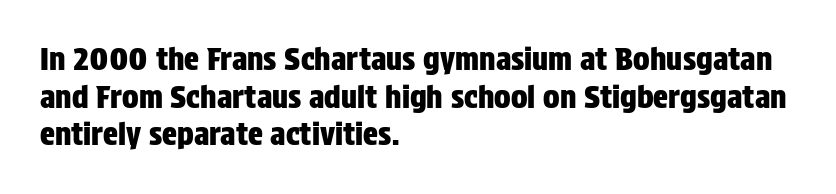
Look at the tracking — it's just the regular setting, nothing added. The string is rendered with underlining switched off. Looks like regular typesetting: each glyph gets only the width it needs. Ascenders rise straight up at ninety degrees.
